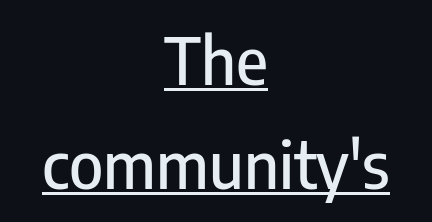
The image shows 65 px condensed sans-serif type, upright; set centered, normal line spacing (1.6x), normal letter spacing, underlined; low stroke contrast and a medium x-height.
